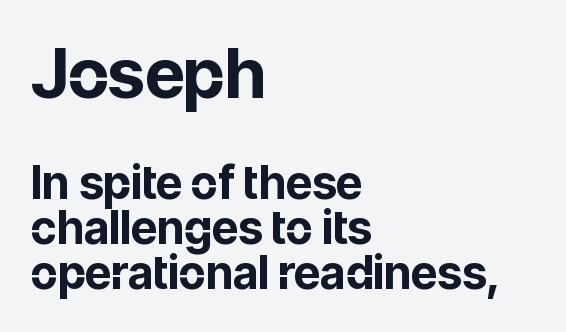
Nobody touched the tracking dial on this one. The area under the type is left untouched. Does the type have serifs? No, each stem ends abruptly. In CSS terms this would be text-align: left.
